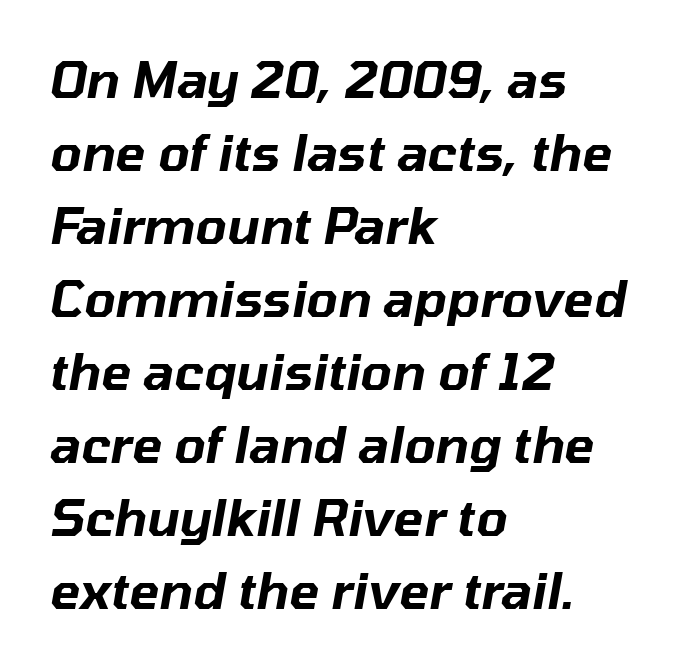
The image shows 50 px text type, italic (leaning right); set left-aligned, normal line spacing (1.46x), normal letter spacing, not underlined; low stroke contrast and a medium x-height.
